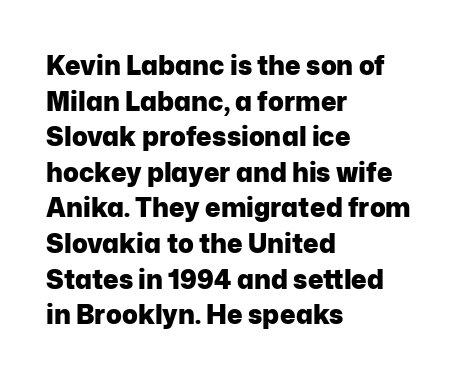
The image shows 26 px bold type, upright; set left-aligned, normal line spacing (1.37x), normal letter spacing, not underlined.
